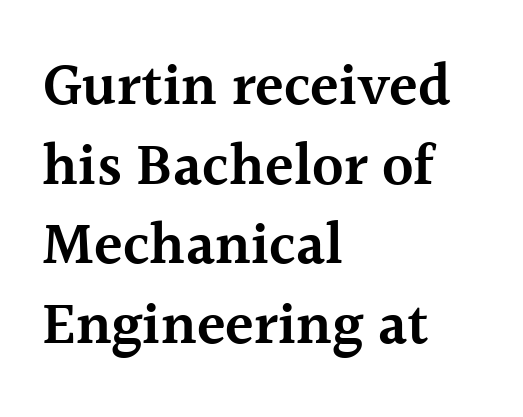
Italic: no, the glyphs are upright roman. The rendering uses a moderate line-height, typical for paragraphs. Looks like regular typesetting: each glyph gets only the width it needs. Reading down the block, your eye returns to a fixed left position each line. In terms of letterspacing, this is plain default setting. A somewhat darkened texture: the type is semibold rather than bold.
